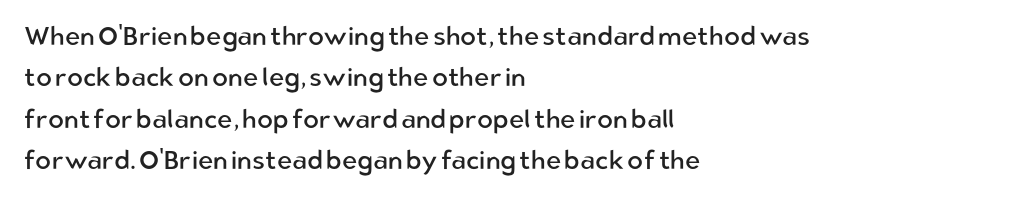
The image shows 26 px text type, upright; set left-aligned, normal line spacing (1.59x), normal letter spacing, not underlined.
